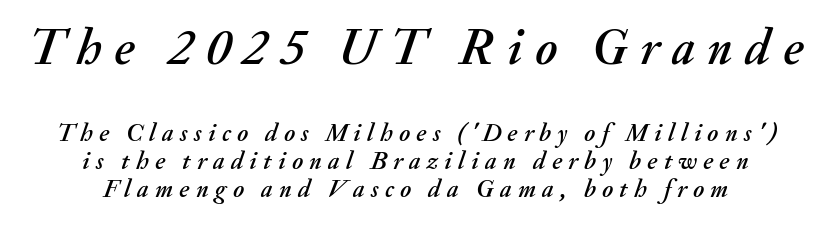
Q: Is the text italic (slanted)? A: Yes, it leans right by about 20 degrees.
Q: Is the text underlined? A: No.
Q: Is the spacing between letters normal or unusually wide? A: Unusually wide.
Q: Is the spacing between lines tight, normal or loose? A: Tight.
Q: Which block of text is set in a larger size, the first (top) or the second (bottom)? A: The first (top) one.
Q: Width (condensed, normal, or wide)? A: Normal.
Q: Stroke contrast? A: Medium.
Q: x-height? A: Small.
Q: Monospaced? A: No.
